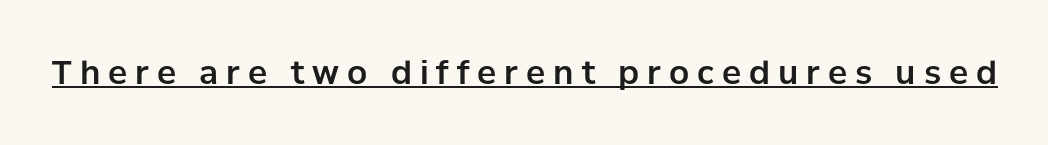
Q: Is the text italic (slanted)? A: No, it is upright.
Q: Is the typeface a serif or a sans-serif typeface? A: Sans-serif.
Q: Is the text underlined? A: Yes.
Q: Is the spacing between letters normal or unusually wide? A: Unusually wide.
Q: Width (condensed, normal, or wide)? A: Normal.
Q: Stroke contrast? A: Low.
Q: x-height? A: Medium.
Q: Monospaced? A: No.
